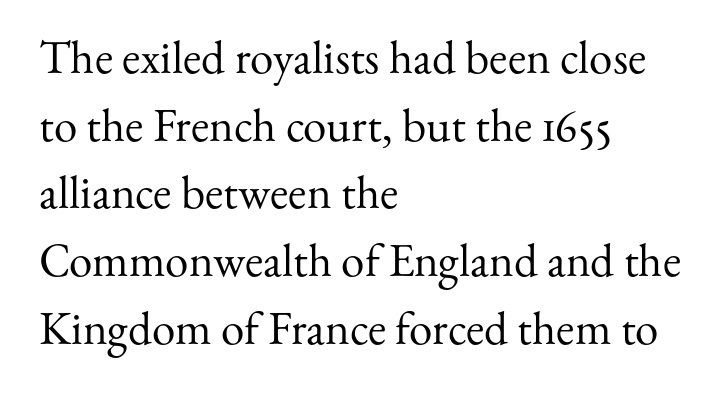
The face used here is rendered with its standard letterfit. Style check: upright. Bare-footed words on every line. Looks like regular typesetting: each glyph gets only the width it needs.
